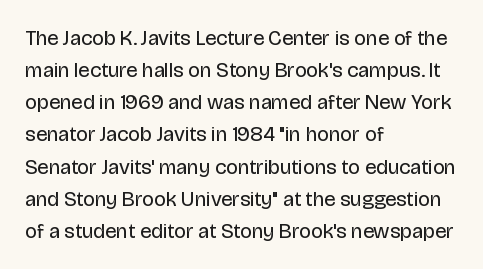
Q: Is the text bold? A: No.
Q: Is the text italic (slanted)? A: No, it is upright.
Q: Is the text underlined? A: No.
Q: How is the paragraph aligned? A: Left-aligned.
Q: Is the spacing between letters normal or unusually wide? A: Normal.
Q: Is the spacing between lines tight, normal or loose? A: Normal.
